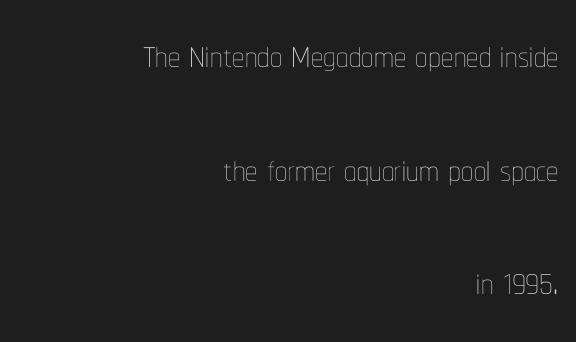
Q: Is the text bold? A: No.
Q: Is the text italic (slanted)? A: No, it is upright.
Q: Is the text underlined? A: No.
Q: How is the paragraph aligned? A: Right-aligned.
Q: Is the spacing between letters normal or unusually wide? A: Normal.
Q: Is the spacing between lines tight, normal or loose? A: Loose.
Q: Width (condensed, normal, or wide)? A: Condensed.
Q: Stroke contrast? A: Low.
Q: x-height? A: Medium.
Q: Monospaced? A: No.
